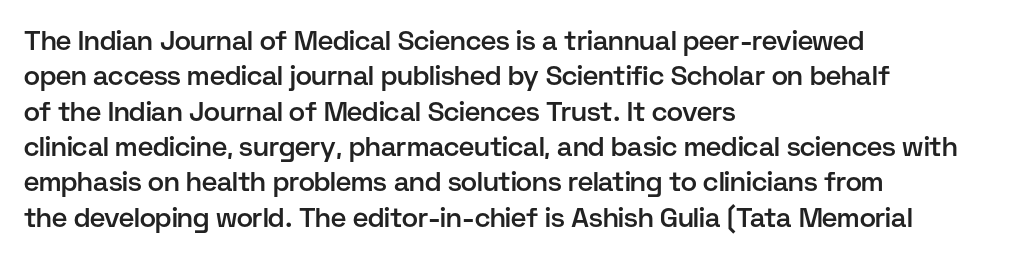
Q: Is the text bold? A: Semi-bold.
Q: Is the text italic (slanted)? A: No, it is upright.
Q: Is the text underlined? A: No.
Q: How is the paragraph aligned? A: Left-aligned.
Q: Is the spacing between letters normal or unusually wide? A: Normal.
Q: Is the spacing between lines tight, normal or loose? A: Normal.
